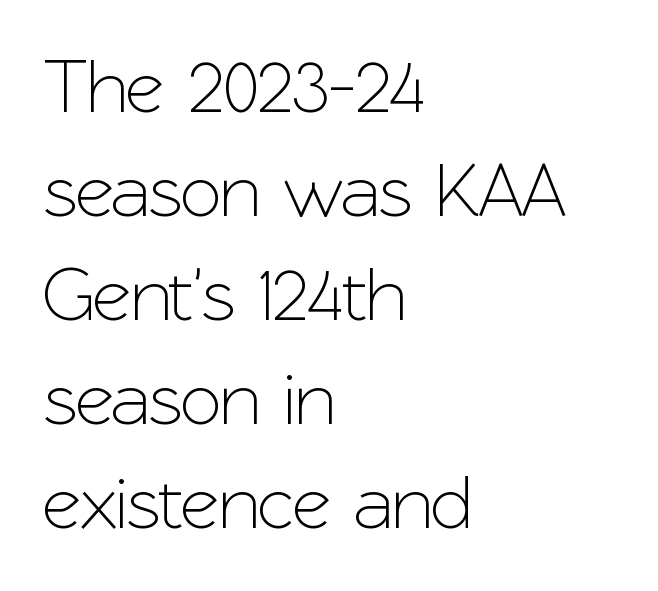
The image shows 76 px sans-serif type, upright; set left-aligned, normal line spacing (1.37x), normal letter spacing, not underlined; low stroke contrast and a medium x-height.
